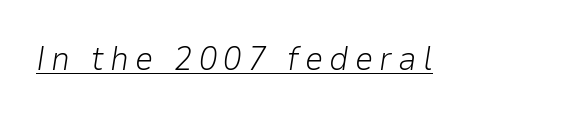
Q: Is the text bold? A: No.
Q: Is the text italic (slanted)? A: Yes, it leans right by about 9 degrees.
Q: Is the text underlined? A: Yes.
Q: Width (condensed, normal, or wide)? A: Normal.
Q: Stroke contrast? A: Low.
Q: x-height? A: Medium.
Q: Monospaced? A: No.
